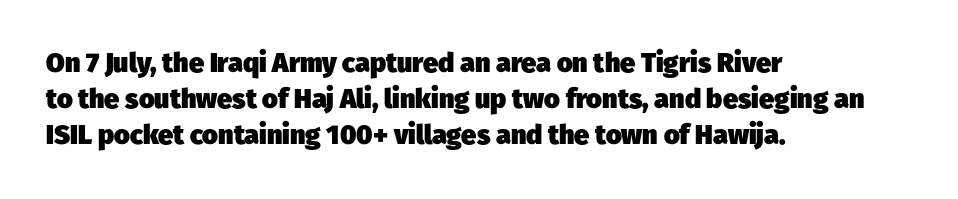
The image shows 27 px bold type; set left-aligned, normal line spacing (1.34x), normal letter spacing, not underlined.
